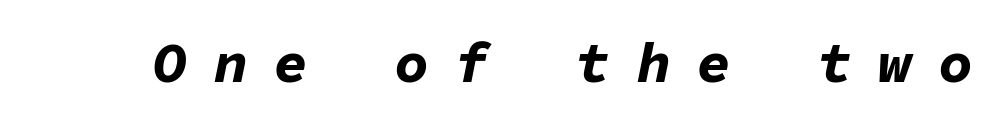
The image shows 57 px bold type, italic (leaning right), monospaced; set unusually wide letter spacing (+0.46 em), not underlined; low stroke contrast and a medium x-height.
